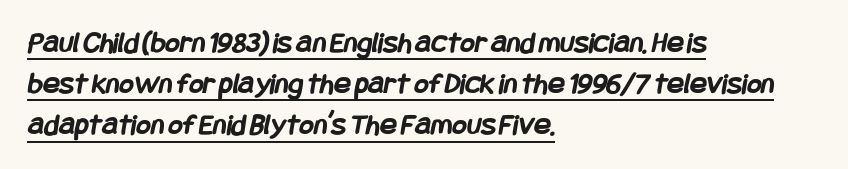
Default kerning and tracking; the words read as compact shapes. A typesetter would label this face a sans. Leading matches the norm, producing a regular column. Casual observation: everything's shoved over to the left.
